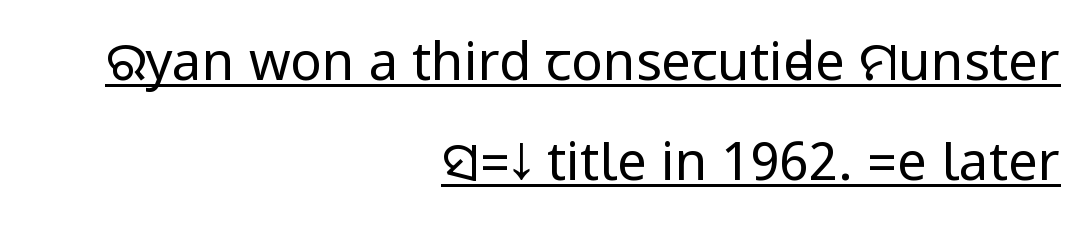
The image shows 53 px regular-weight, condensed sans-serif type, upright; set right-aligned, line spacing 1.88x, normal letter spacing, underlined; low stroke contrast.
